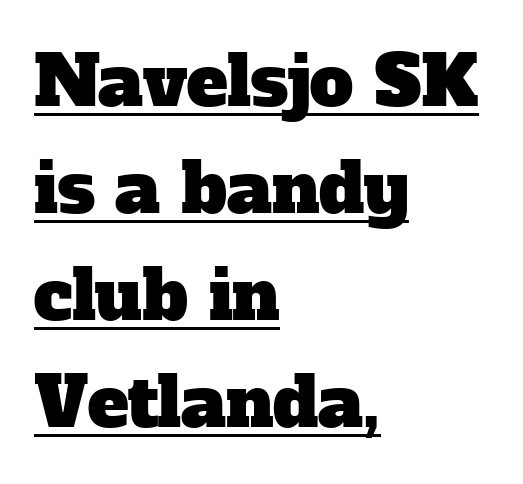
Each line starts at the same left margin while the right side varies. The rendering uses natural spacing where letterforms have individual widths. Caption: standard tracking, unaltered. Beneath each row of characters lies a ruled line. Regarding serifs, this sample has them. Compared with typical paragraphs, the rows here are spaced about the same.
